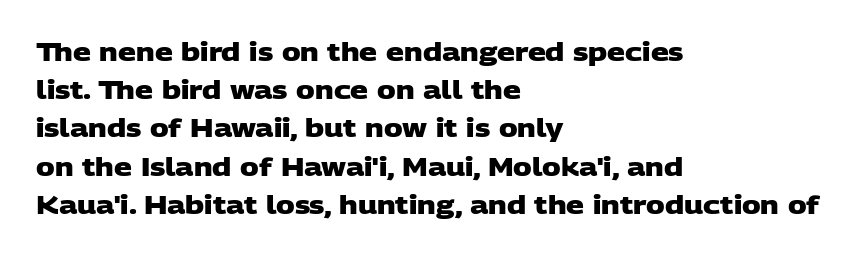
{"bold": "yes", "underline": "no", "align": "left", "line_spacing": "normal", "line_spacing_ratio": 1.53, "letter_spacing": "normal", "letter_spacing_em": 0.0, "glyph_px": 25}
